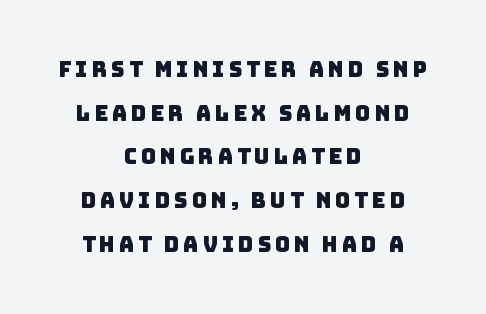
Rows of type keep a wide berth in the vertical direction. Typeset on center — no edge is straight. The area under the type is left untouched.
